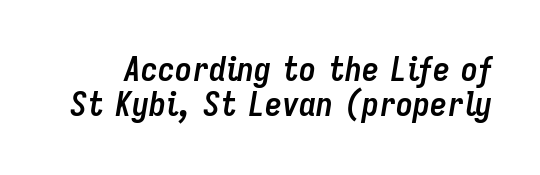
{"italic": "yes", "lean": "right", "slant_degrees": 9, "bold": "yes", "weight": "semibold", "width": "condensed", "stroke_contrast": "low", "x_height": "medium", "monospaced": "no", "underline": "no", "line_spacing": "tight", "line_spacing_ratio": 1.03, "letter_spacing": "normal", "letter_spacing_em": 0.0, "glyph_px": 34}
